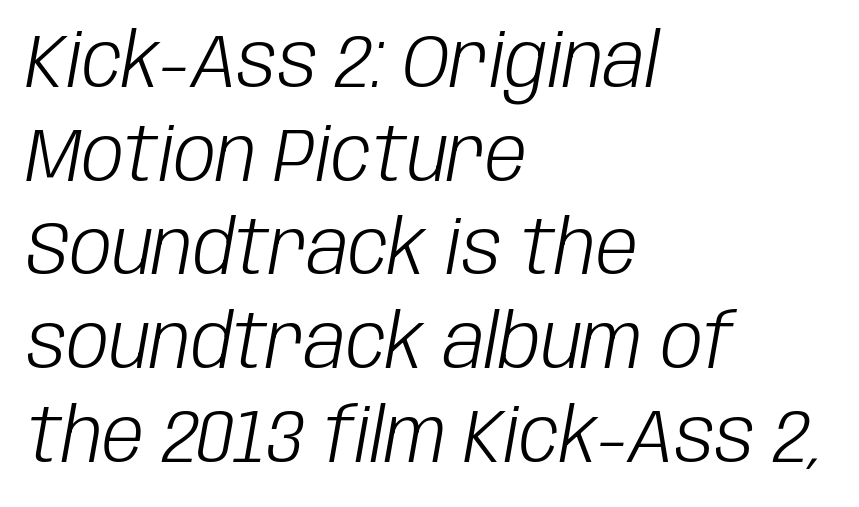
The image shows 75 px light, condensed type, italic (leaning right); set left-aligned, normal line spacing (1.25x), normal letter spacing, not underlined; low stroke contrast and a large x-height.
